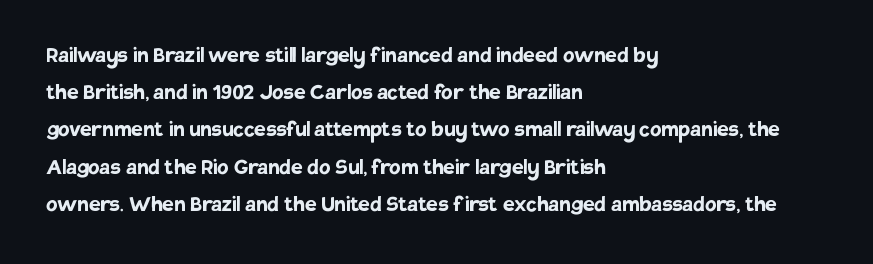
{"italic": "no", "bold": "yes", "underline": "no", "align": "left", "line_spacing": "normal", "line_spacing_ratio": 1.43, "letter_spacing": "normal", "letter_spacing_em": 0.0, "glyph_px": 26}
